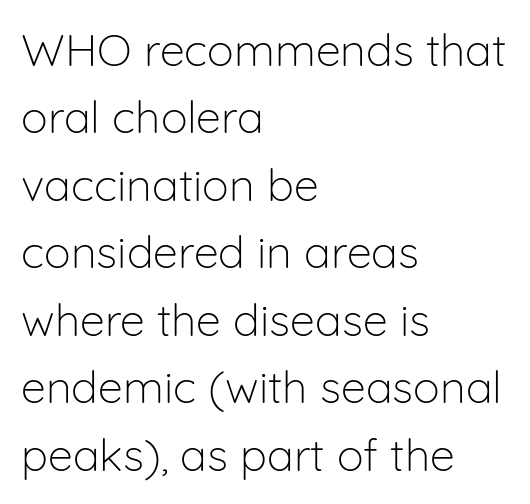
{"serif": "no", "italic": "no", "bold": "no", "weight": "light", "width": "normal", "stroke_contrast": "low", "x_height": "medium", "monospaced": "no", "underline": "no", "align": "left", "line_spacing": "normal", "line_spacing_ratio": 1.5, "letter_spacing": "normal", "letter_spacing_em": 0.0, "glyph_px": 45}
